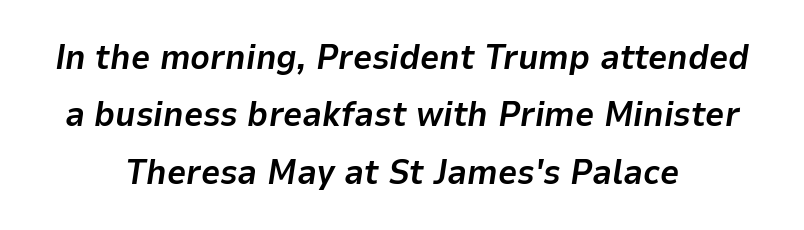
{"italic": "yes", "lean": "right", "slant_degrees": 9, "bold": "yes", "weight": "bold", "width": "normal", "stroke_contrast": "low", "x_height": "medium", "monospaced": "no", "underline": "no", "align": "center", "line_spacing": "normal", "line_spacing_ratio": 1.69, "letter_spacing": "normal", "letter_spacing_em": 0.0, "glyph_px": 34}
